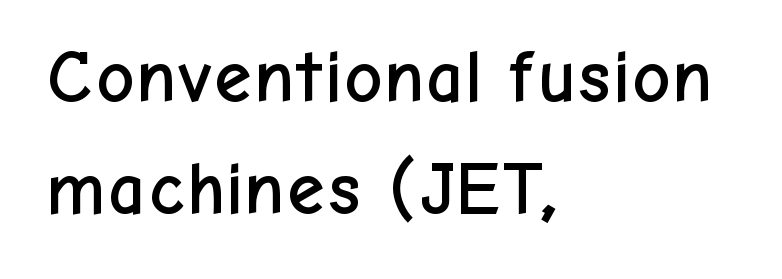
{"serif": "no", "italic": "no", "width": "normal", "stroke_contrast": "low", "x_height": "medium", "monospaced": "no", "underline": "no", "align": "left", "line_spacing": "normal", "line_spacing_ratio": 1.51, "letter_spacing": "normal", "letter_spacing_em": 0.0, "glyph_px": 74}
